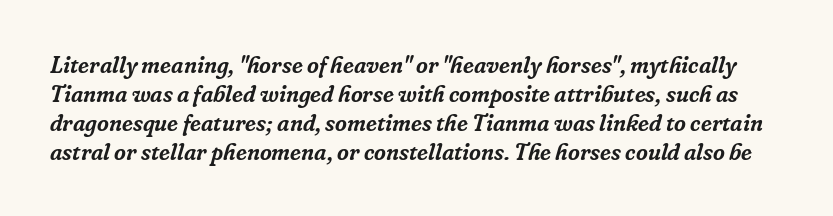
In terms of leading, this rendering sits right in the middle. You could call the tracking neutral — neither tight nor loose. The string is rendered with underlining switched off. If you drew a line through each stem, it would be angled.
